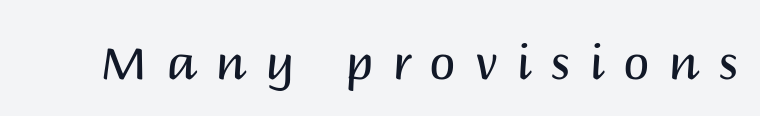
Underlining? Definitely not there. The typeface has the unassuming heft of standard copy or less. The face used here is a sans, in the tradition of grotesques and geometrics. Each letter keeps its own natural width here, so spacing adapts to shape. Each word looks stretched out because of the extra space between its letters.
